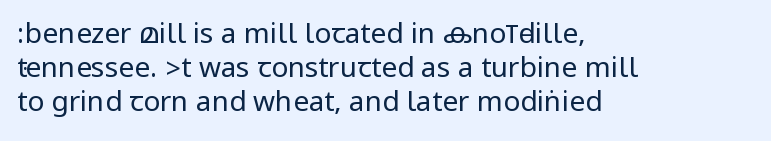
{"serif": "no", "italic": "no", "bold": "no", "weight": "regular", "width": "condensed", "stroke_contrast": "low", "underline": "no", "align": "left", "line_spacing_ratio": 1.22, "letter_spacing": "normal", "letter_spacing_em": 0.0, "glyph_px": 28}
